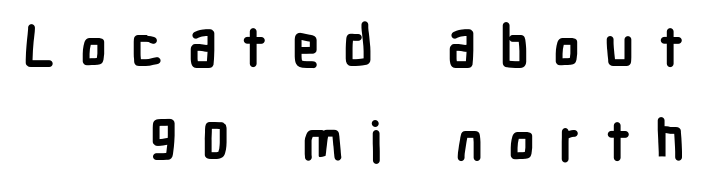
The image shows 55 px semibold, condensed sans-serif type, upright; set right-aligned, line spacing 1.71x, unusually wide letter spacing (+0.44 em), not underlined; low stroke contrast and a medium x-height.
